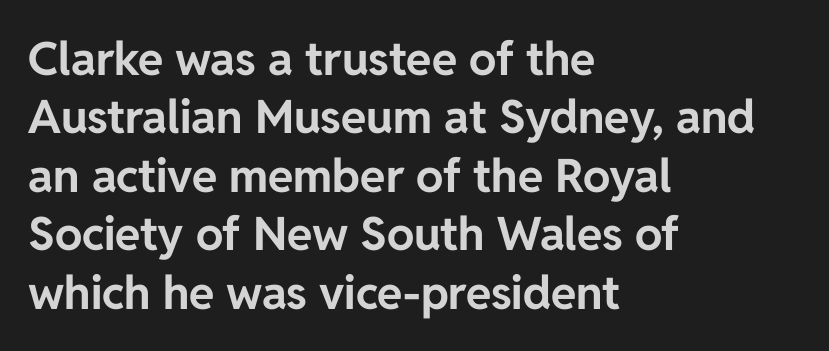
Think of a printed novel: that variable character pitch is what you see here. It's the straight-up-and-down kind of type. The designer left line spacing at the default. Left-aligned paragraph, ragged on the right. The letters are bold, with thick, heavy strokes. The font family rendered here belongs to the sans-serif group.
